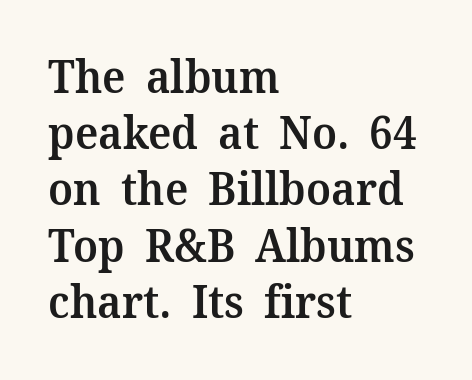
The image shows 45 px semibold serif type, upright; set left-aligned, normal line spacing (1.25x), normal letter spacing, not underlined; medium stroke contrast and a medium x-height.
